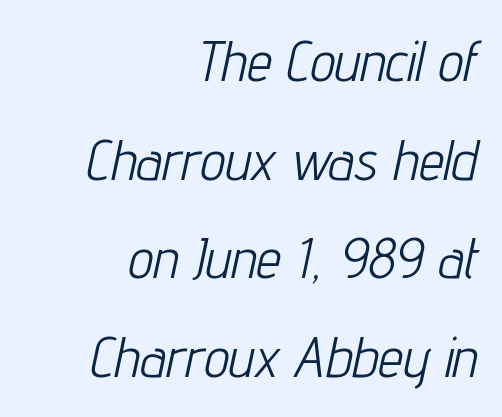
A quiet, ordinary-to-light weight characterises the typeface. Does extra space separate the letters? No, they use regular spacing. These lines are set flush right with a ragged left edge. Think of a printed novel: that variable character pitch is what you see here. The face used here has a pronounced slope to its letters.
